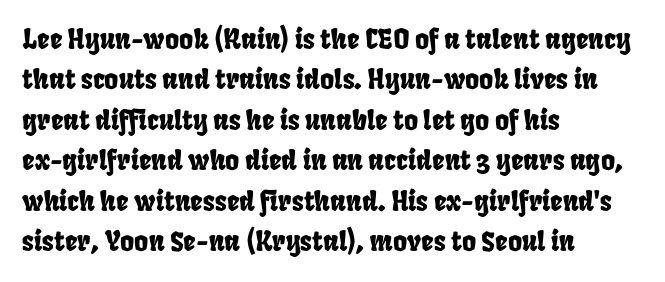
This rendering features lettering with no underline. Successive baselines arrive at the customary interval. Leftover space on each line is placed entirely after the last word. The passage shown has conventional tracking throughout.
